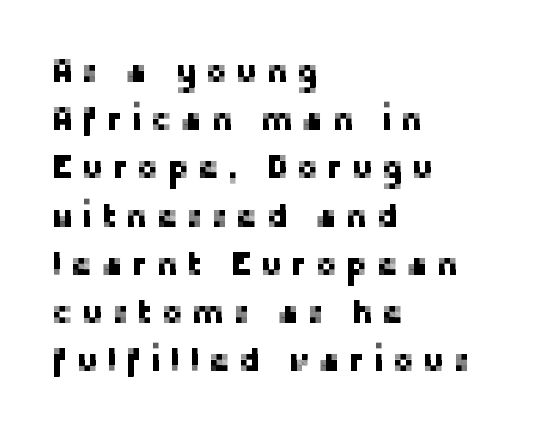
{"serif": "no", "italic": "no", "width": "normal", "stroke_contrast": "low", "x_height": "medium", "monospaced": "no", "underline": "no", "align": "left", "line_spacing": "normal", "line_spacing_ratio": 1.46, "letter_spacing": "wide", "letter_spacing_em": 0.25, "glyph_px": 33}
